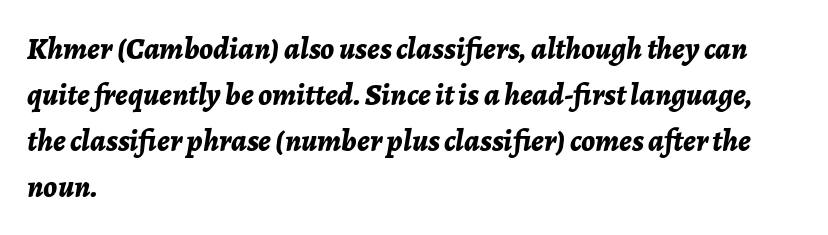
Q: Is the text bold? A: Yes.
Q: Is the text italic (slanted)? A: Yes, it leans right by about 7 degrees.
Q: Is the text underlined? A: No.
Q: How is the paragraph aligned? A: Left-aligned.
Q: Is the spacing between letters normal or unusually wide? A: Normal.
Q: Is the spacing between lines tight, normal or loose? A: Normal.
Q: Width (condensed, normal, or wide)? A: Normal.
Q: Stroke contrast? A: Low.
Q: x-height? A: Medium.
Q: Monospaced? A: No.
